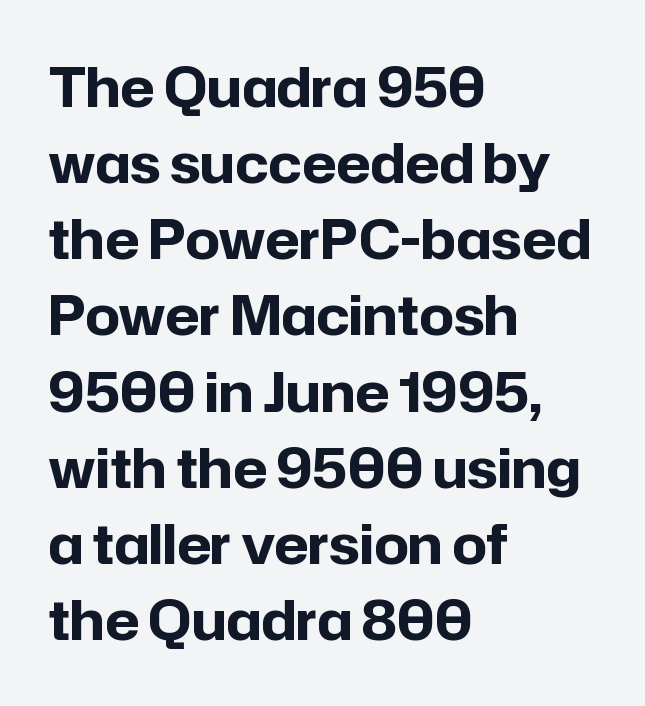
{"serif": "no", "italic": "no", "bold": "yes", "weight": "bold", "width": "normal", "stroke_contrast": "low", "x_height": "medium", "monospaced": "no", "underline": "no", "align": "left", "line_spacing": "normal", "line_spacing_ratio": 1.41, "letter_spacing": "normal", "letter_spacing_em": 0.0, "glyph_px": 54}
